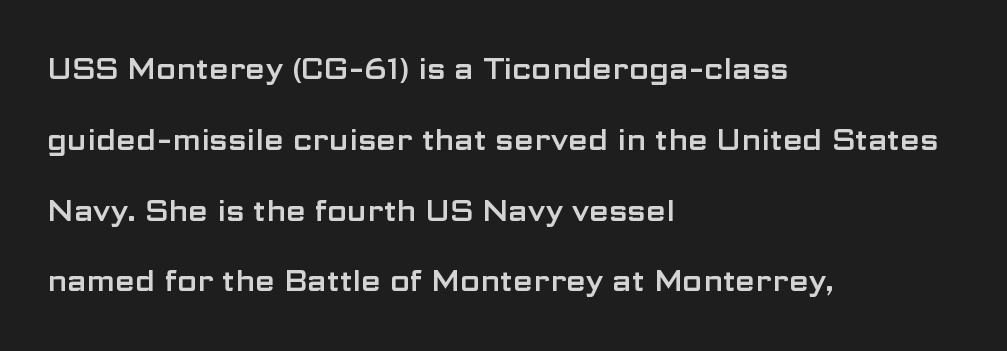
{"serif": "no", "italic": "no", "width": "wide", "stroke_contrast": "low", "x_height": "medium", "monospaced": "no", "underline": "no", "align": "left", "line_spacing": "loose", "line_spacing_ratio": 2.44, "letter_spacing": "normal", "letter_spacing_em": 0.0, "glyph_px": 29}
